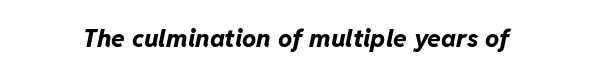
The image shows 25 px bold type, italic (leaning right); set normal letter spacing, not underlined.
